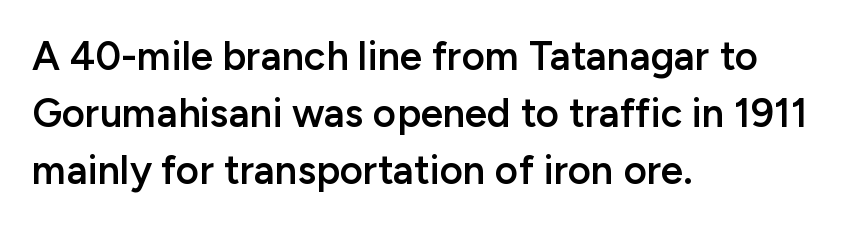
{"serif": "no", "italic": "no", "bold": "semi", "weight": "semibold", "width": "normal", "stroke_contrast": "low", "x_height": "medium", "monospaced": "no", "underline": "no", "align": "left", "line_spacing": "normal", "line_spacing_ratio": 1.43, "letter_spacing": "normal", "letter_spacing_em": 0.0, "glyph_px": 40}
